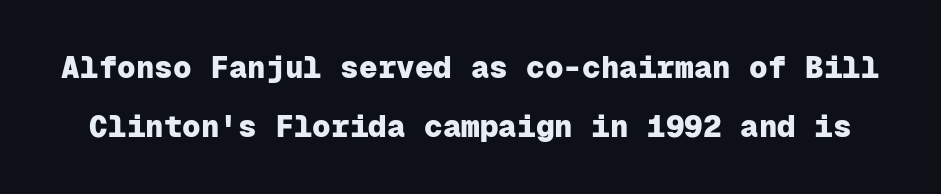
You'd pick this weight for a headline — it's a proper bold. What stands out about the letter spacing? Nothing — it is the standard amount. The rendering shows plain stroke endings on the letterforms — a sans-serif design. Notice how the stems are strictly vertical — no italics here. Underline: absent. The face used here is monospaced, like something from a code editor.
